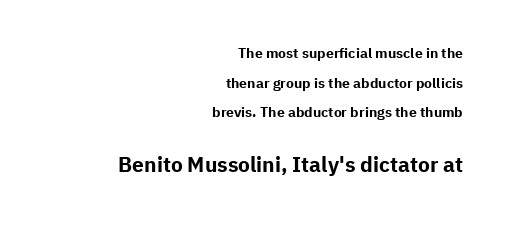
Q: Is the text bold? A: Yes.
Q: Is the text italic (slanted)? A: No, it is upright.
Q: Is the text underlined? A: No.
Q: How is the paragraph aligned? A: Right-aligned.
Q: Is the spacing between letters normal or unusually wide? A: Normal.
Q: Is the spacing between lines tight, normal or loose? A: Loose.
Q: Which block of text is set in a larger size, the first (top) or the second (bottom)? A: The second (bottom) one.
